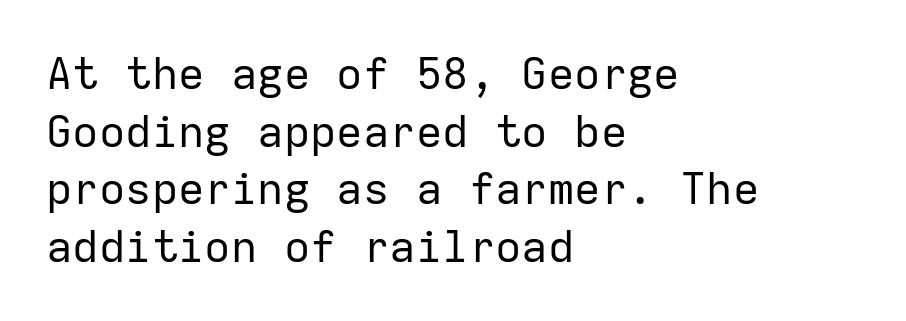
{"serif": "no", "italic": "no", "bold": "no", "weight": "regular", "width": "normal", "stroke_contrast": "low", "x_height": "medium", "monospaced": "yes", "underline": "no", "align": "left", "line_spacing": "normal", "line_spacing_ratio": 1.31, "letter_spacing": "normal", "letter_spacing_em": 0.0, "glyph_px": 44}
